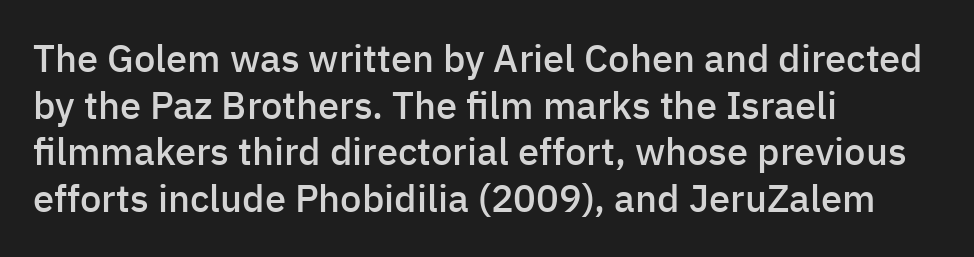
The image shows 38 px semibold sans-serif type, upright; set left-aligned, line spacing 1.23x, normal letter spacing, not underlined; low stroke contrast and a medium x-height.
